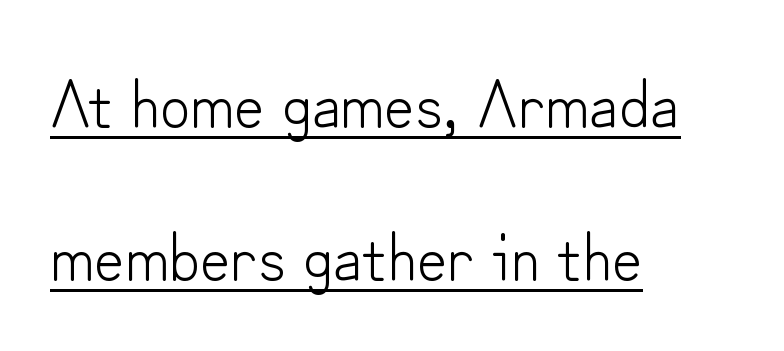
The image shows 66 px light sans-serif type, upright; set left-aligned, loose line spacing (2.32x), normal letter spacing, underlined; low stroke contrast and a small x-height.
